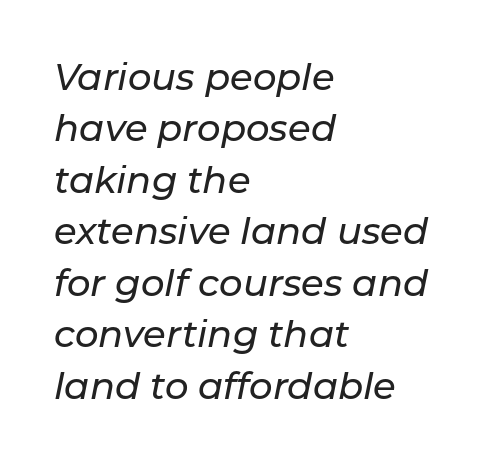
Q: Is the text italic (slanted)? A: Yes, it leans right by about 11 degrees.
Q: Is the text underlined? A: No.
Q: How is the paragraph aligned? A: Left-aligned.
Q: Is the spacing between letters normal or unusually wide? A: Normal.
Q: Is the spacing between lines tight, normal or loose? A: Normal.
Q: Width (condensed, normal, or wide)? A: Normal.
Q: Stroke contrast? A: Low.
Q: x-height? A: Medium.
Q: Monospaced? A: No.
